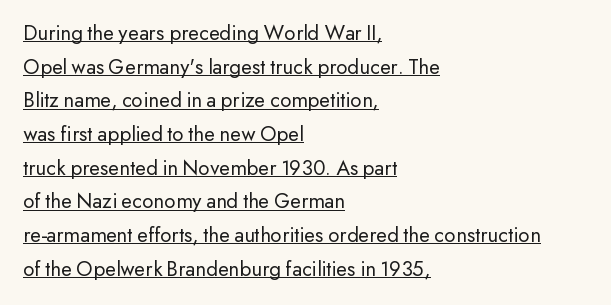
Counters stay open thanks to moderate or lighter strokes. Compared with typical body copy, the letter spacing here is the same. Summary of vertical rhythm: regular, with standard interline spacing. The rendering uses the underline text-decoration. These lines were composed using upright roman letters.
